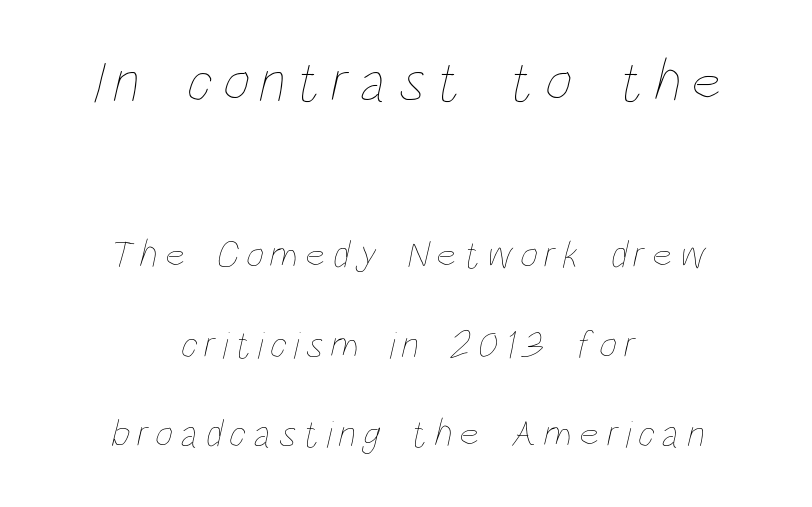
The image shows 59 px thin, condensed type; set centered, loose line spacing (2.3x), not underlined; the first (top) block is 1.51x larger; low stroke contrast and a large x-height.
